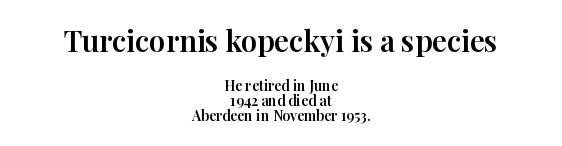
Notice how descenders almost collide with the ascenders below — that's tight leading. Rule under the text: the space is simply empty. Bigger letters appear in the top chunk; the bottom chunk is reduced. If you folded the block vertically in half, each line would mirror itself in length. Does the type have serifs? Yes, each stem ends in a small foot.
